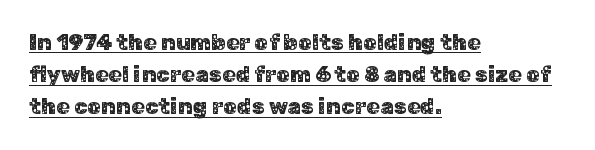
Horizontal alignment here is leftward, the default for most running prose. Regarding leading, the lines here are spaced in the standard way. The face used here is rendered with its standard letterfit. The words here are underlined. The lettering holds an erect, upright posture throughout.
